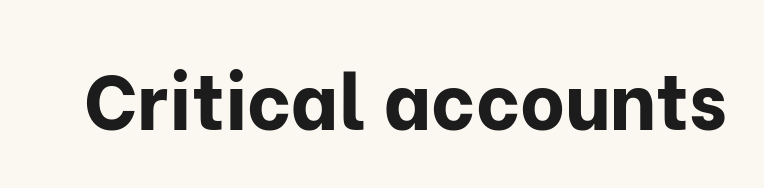
Q: Is the text bold? A: Yes.
Q: Is the text italic (slanted)? A: No, it is upright.
Q: Is the typeface a serif or a sans-serif typeface? A: Sans-serif.
Q: Is the text underlined? A: No.
Q: Is the spacing between letters normal or unusually wide? A: Normal.
Q: Width (condensed, normal, or wide)? A: Normal.
Q: Stroke contrast? A: Low.
Q: x-height? A: Medium.
Q: Monospaced? A: No.
